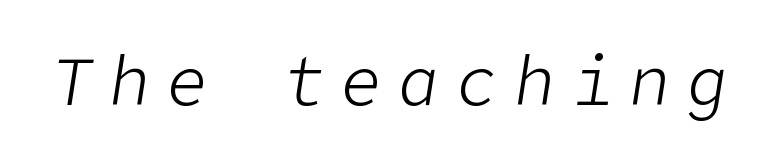
Q: Is the text bold? A: No.
Q: Is the text italic (slanted)? A: Yes, it leans right by about 9 degrees.
Q: Is the text underlined? A: No.
Q: Is the spacing between letters normal or unusually wide? A: Unusually wide.
Q: Width (condensed, normal, or wide)? A: Normal.
Q: Stroke contrast? A: Low.
Q: x-height? A: Medium.
